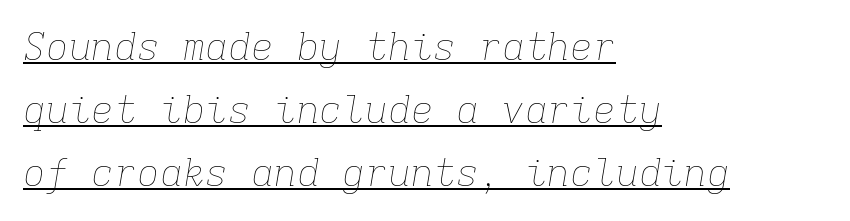
{"italic": "yes", "lean": "right", "slant_degrees": 9, "bold": "no", "weight": "thin", "width": "normal", "stroke_contrast": "low", "x_height": "medium", "monospaced": "yes", "underline": "yes", "align": "left", "line_spacing": "normal", "line_spacing_ratio": 1.66, "letter_spacing": "normal", "letter_spacing_em": 0.0, "glyph_px": 38}
